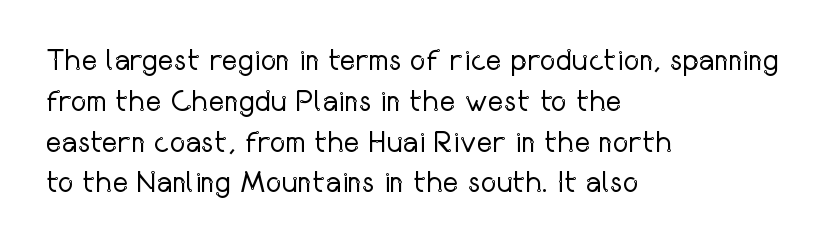
{"serif": "no", "italic": "no", "bold": "no", "weight": "regular", "width": "condensed", "stroke_contrast": "low", "x_height": "medium", "monospaced": "no", "underline": "no", "align": "left", "line_spacing": "normal", "line_spacing_ratio": 1.36, "letter_spacing": "normal", "letter_spacing_em": 0.0, "glyph_px": 30}
